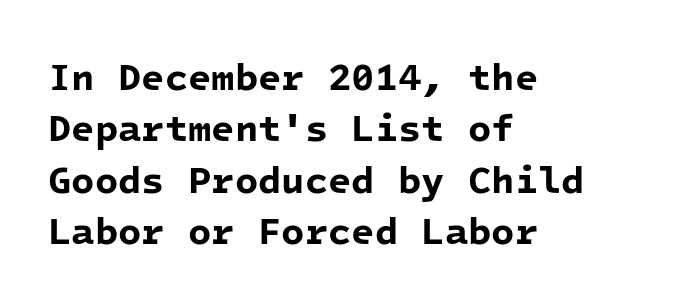
{"serif": "no", "bold": "yes", "weight": "bold", "width": "normal", "stroke_contrast": "low", "x_height": "medium", "monospaced": "yes", "underline": "no", "align": "left", "line_spacing": "normal", "line_spacing_ratio": 1.35, "letter_spacing": "normal", "letter_spacing_em": 0.0, "glyph_px": 38}
